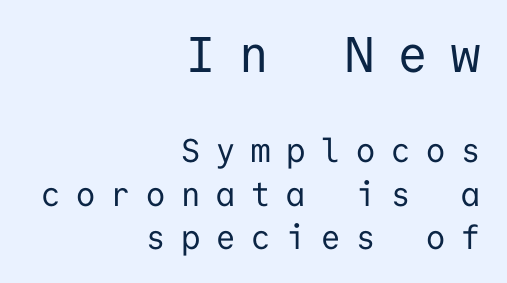
{"serif": "no", "italic": "no", "bold": "no", "weight": "regular", "width": "normal", "stroke_contrast": "low", "x_height": "medium", "monospaced": "yes", "underline": "no", "align": "right", "line_spacing": "normal", "line_spacing_ratio": 1.31, "letter_spacing": "wide", "letter_spacing_em": 0.48, "larger_block": "first", "size_ratio": 1.52, "glyph_px": 50}
